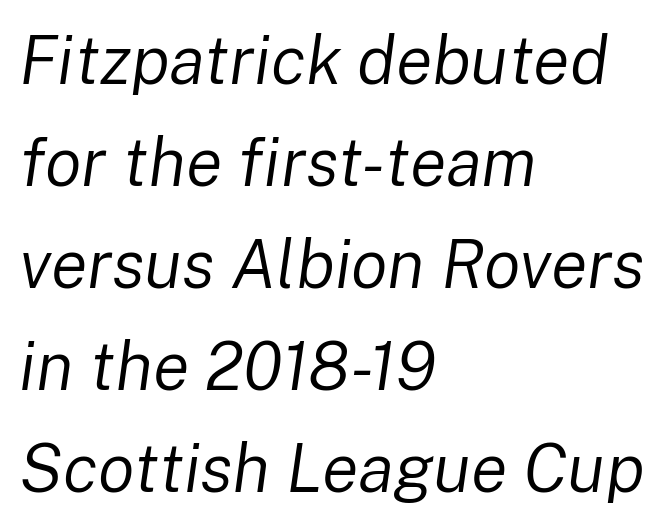
The image shows 68 px regular-weight type, italic (leaning right); set left-aligned, normal line spacing (1.5x), normal letter spacing, not underlined; low stroke contrast and a medium x-height.
